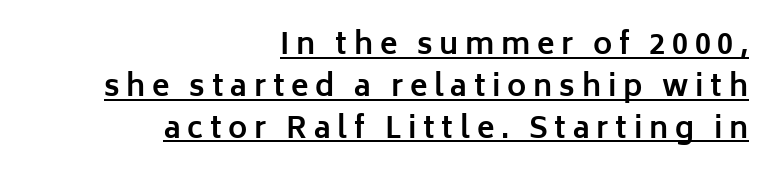
Q: Is the text bold? A: Yes.
Q: Is the text italic (slanted)? A: No, it is upright.
Q: Is the typeface a serif or a sans-serif typeface? A: Sans-serif.
Q: Is the text underlined? A: Yes.
Q: How is the paragraph aligned? A: Right-aligned.
Q: Is the spacing between letters normal or unusually wide? A: Unusually wide.
Q: Is the spacing between lines tight, normal or loose? A: Normal.
Q: Width (condensed, normal, or wide)? A: Normal.
Q: Stroke contrast? A: Low.
Q: x-height? A: Medium.
Q: Monospaced? A: No.
